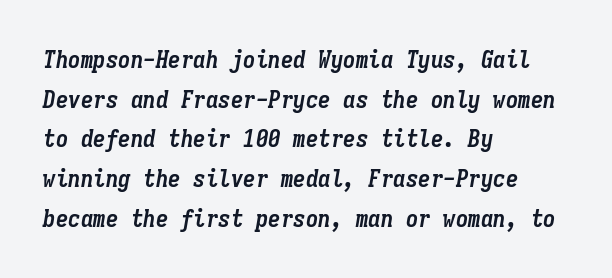
{"italic": "yes", "lean": "right", "slant_degrees": 9, "bold": "yes", "underline": "no", "align": "left", "line_spacing": "normal", "line_spacing_ratio": 1.59, "letter_spacing": "normal", "letter_spacing_em": 0.0, "glyph_px": 25}
